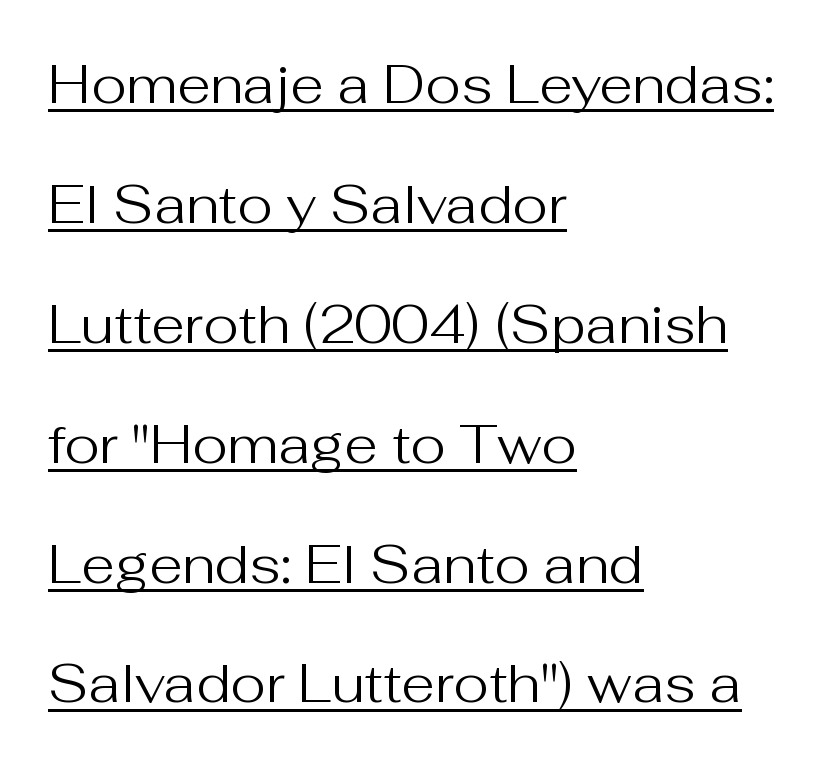
Tracking here is standard; glyphs follow each other at the usual distance. Widely set lines give the paragraph a tall, airy silhouette. When letters stand straight like this, we call the style roman or upright. Every word sits above its own underline. The cut favours lightness, reaching ordinary text weight at its darkest.
